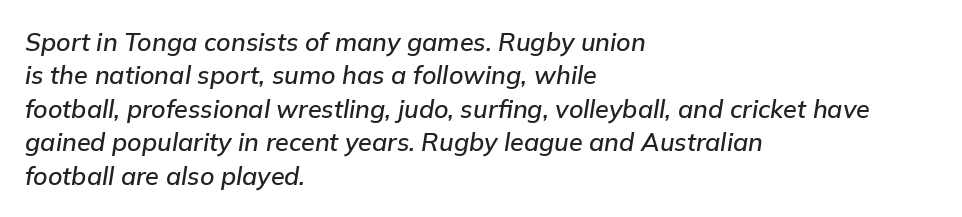
The image shows 25 px text type, italic (leaning right); set left-aligned, normal line spacing (1.34x), normal letter spacing, not underlined.
